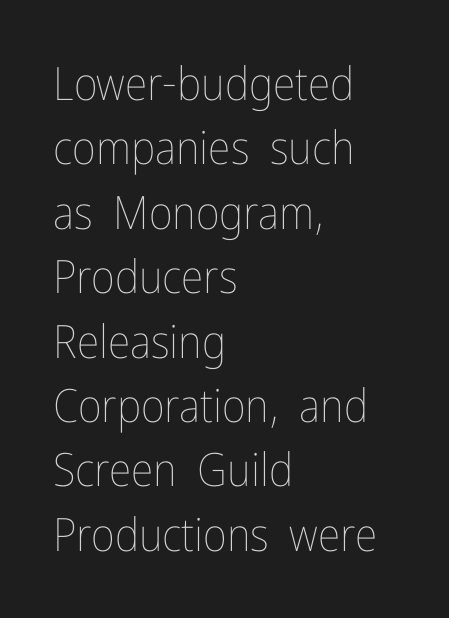
{"italic": "no", "bold": "no", "weight": "thin", "width": "condensed", "stroke_contrast": "low", "x_height": "medium", "monospaced": "no", "underline": "no", "align": "left", "line_spacing": "normal", "line_spacing_ratio": 1.4, "letter_spacing": "normal", "letter_spacing_em": 0.0, "glyph_px": 46}
